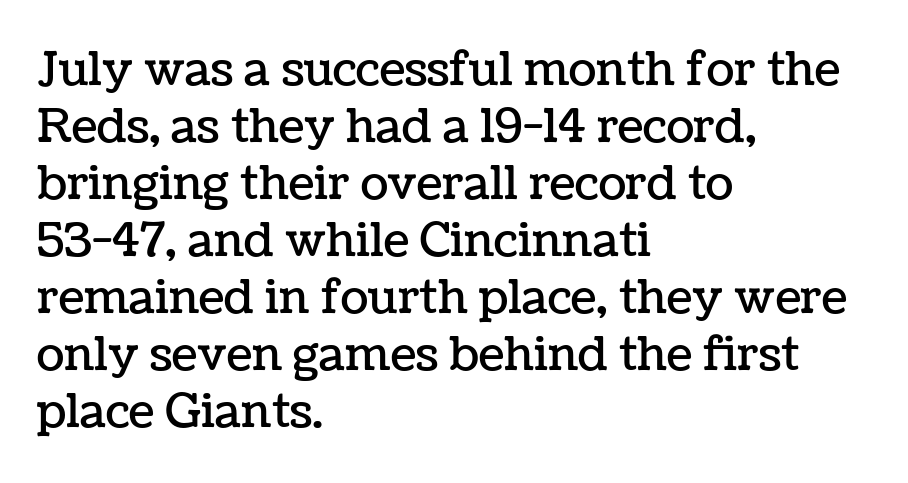
The image shows 46 px text type, upright; set left-aligned, line spacing 1.24x, normal letter spacing, not underlined; low stroke contrast and a medium x-height.
